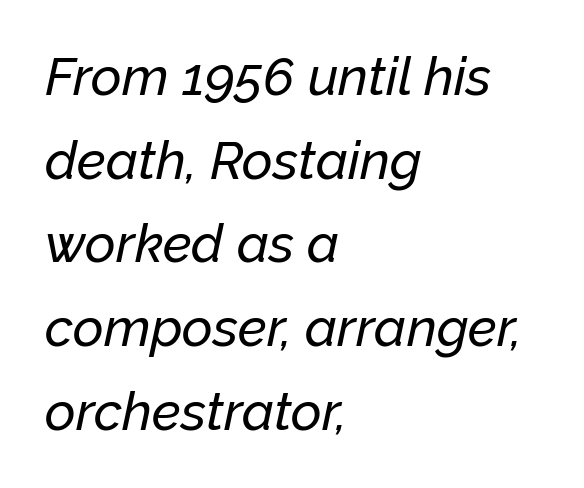
The image shows 53 px text type, italic (leaning right); set left-aligned, normal line spacing (1.58x), normal letter spacing, not underlined; low stroke contrast and a medium x-height.
